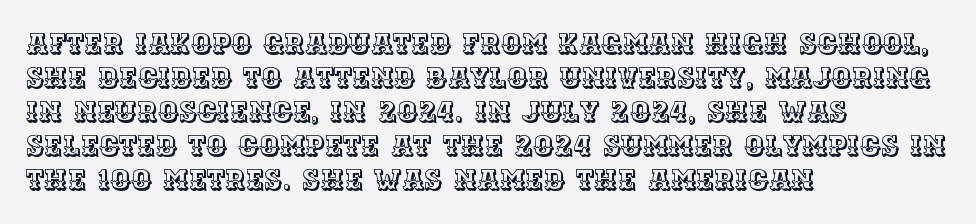
{"italic": "no", "width": "normal", "x_height": "large", "monospaced": "no", "underline": "no", "align": "left", "line_spacing_ratio": 1.21, "letter_spacing": "normal", "letter_spacing_em": 0.0, "glyph_px": 28}
